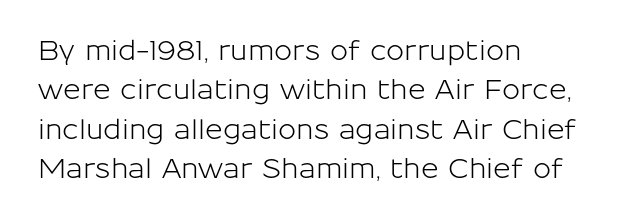
The image shows 27 px text type, upright; set left-aligned, normal line spacing (1.46x), normal letter spacing, not underlined.
